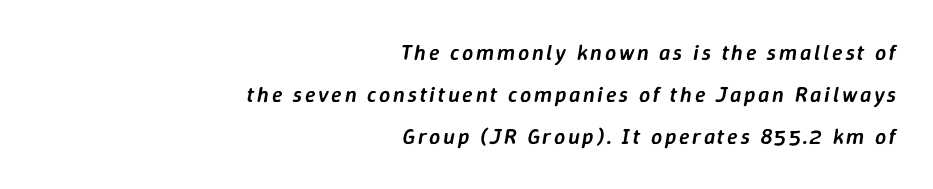
The ragged edge is on the left, which tells us the setting is flush right. Check the space under the baseline: it is left empty. Characters are canted at an angle relative to the baseline's perpendicular. Its strokes are somewhat broadened, the hallmark of semibold type.
